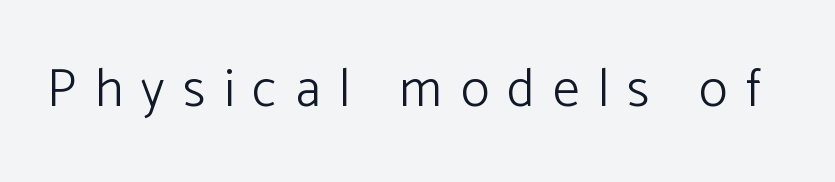
Q: Is the text bold? A: No.
Q: Is the text italic (slanted)? A: No, it is upright.
Q: Is the typeface a serif or a sans-serif typeface? A: Sans-serif.
Q: Is the text underlined? A: No.
Q: Is the spacing between letters normal or unusually wide? A: Unusually wide.
Q: Width (condensed, normal, or wide)? A: Normal.
Q: Stroke contrast? A: Low.
Q: x-height? A: Medium.
Q: Monospaced? A: No.
